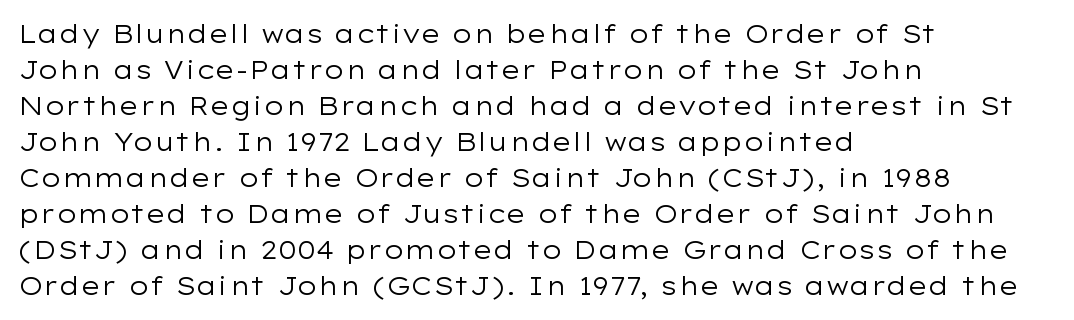
The rendering anchors every line to the left-hand side. Words appear dense and cohesive because spacing is normal. Does the leading feel generous? No, just average. A quiet, ordinary-to-light weight characterises the typeface.
